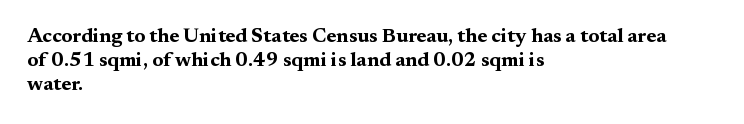
The image shows 20 px bold type, upright; set left-aligned, line spacing 1.21x, normal letter spacing, not underlined.
